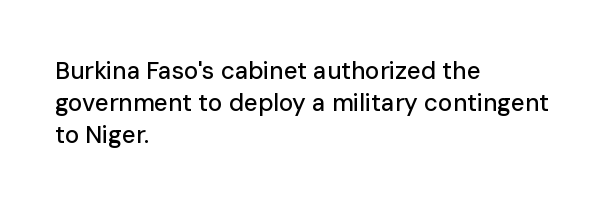
No italicization has been applied; the sample stays upright. The vertical gap from one line to the next is medium. Standard letterfit; no display-style spreading of the glyphs. The passage is arranged the way most books set body copy — flush left. Rule under the text: the space is simply empty.
